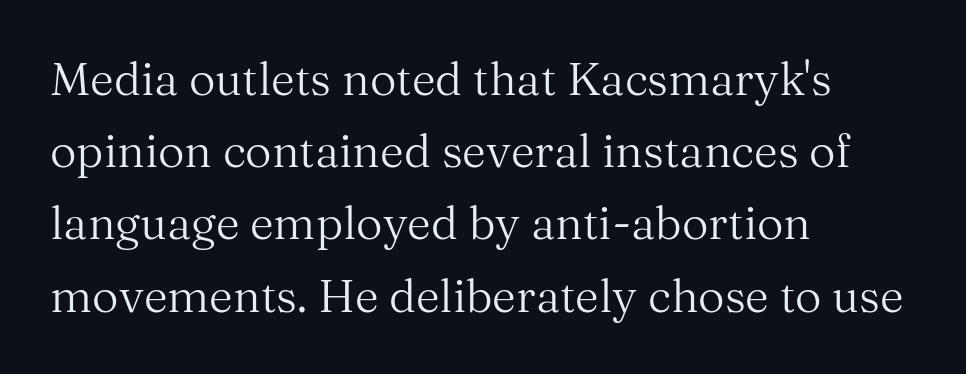
Successive baselines arrive at the customary interval. If you drew a ruler down the left edge, every line would touch it. Underlining? Definitely not there. Unlike a clean sans, this face finishes its strokes with serifs. Here the designer chose a conventional face with non-uniform glyph widths. When letters stand straight like this, we call the style roman or upright.
